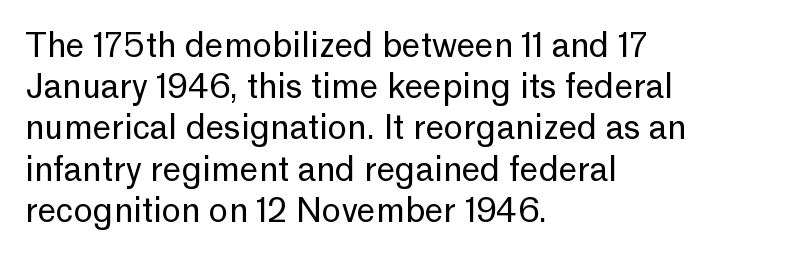
The image shows 33 px regular-weight sans-serif type, upright; set left-aligned, normal line spacing (1.25x), normal letter spacing, not underlined; low stroke contrast and a medium x-height.
